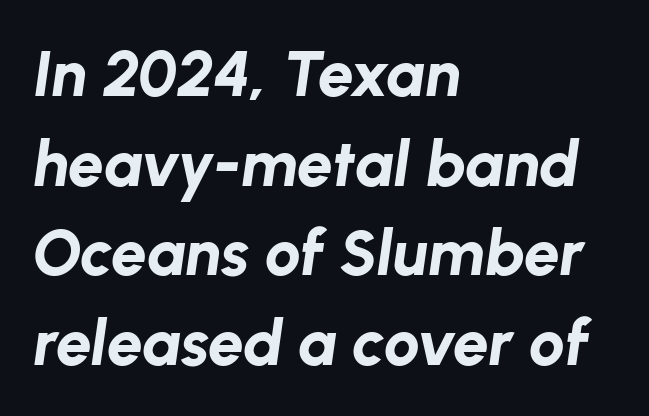
Q: Is the text bold? A: Yes.
Q: Is the text italic (slanted)? A: Yes, it leans right by about 8 degrees.
Q: Is the text underlined? A: No.
Q: How is the paragraph aligned? A: Left-aligned.
Q: Is the spacing between letters normal or unusually wide? A: Normal.
Q: Is the spacing between lines tight, normal or loose? A: Normal.
Q: Width (condensed, normal, or wide)? A: Normal.
Q: Stroke contrast? A: Low.
Q: x-height? A: Medium.
Q: Monospaced? A: No.
